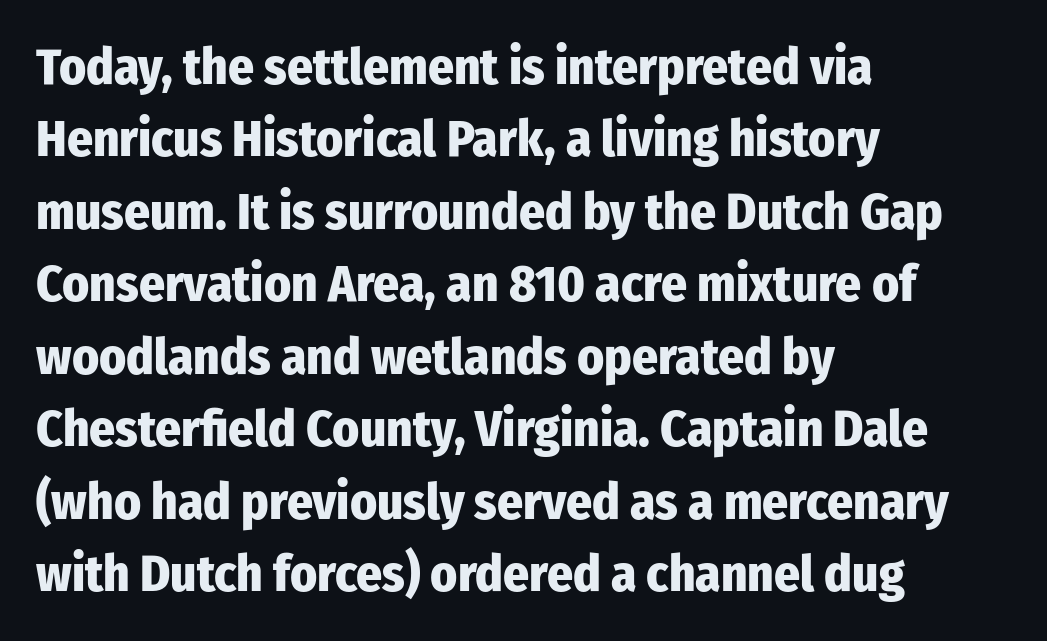
{"serif": "no", "italic": "no", "bold": "yes", "weight": "heavy", "width": "condensed", "stroke_contrast": "low", "x_height": "medium", "monospaced": "no", "underline": "no", "align": "left", "line_spacing": "normal", "line_spacing_ratio": 1.42, "letter_spacing": "normal", "letter_spacing_em": 0.0, "glyph_px": 51}
